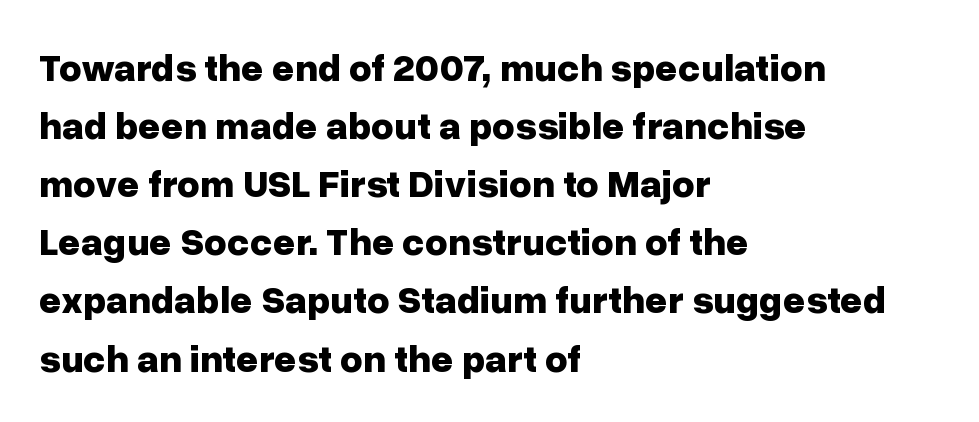
The image shows 39 px bold sans-serif type, upright; set left-aligned, normal line spacing (1.49x), normal letter spacing, not underlined; low stroke contrast and a medium x-height.
